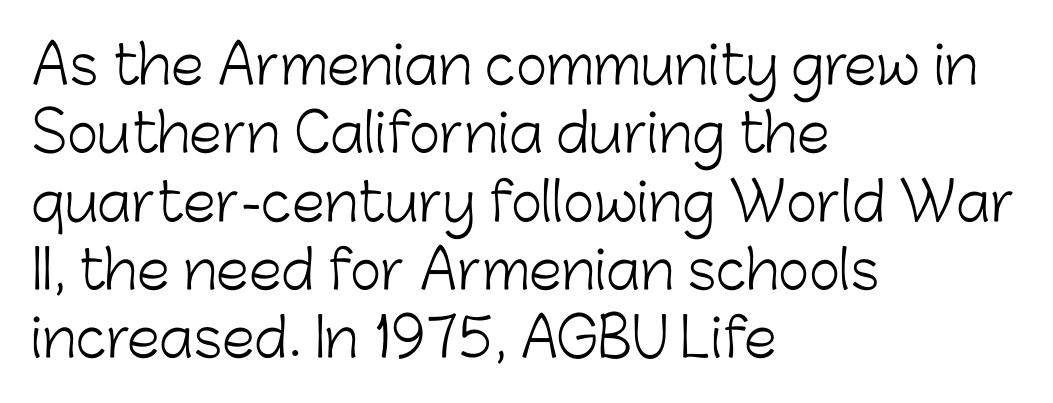
Underline: absent. Spacing verdict: proportional, widths tailored to each character. Heft: none added — not bold. Posture: vertical. The rendering anchors every line to the left-hand side.
